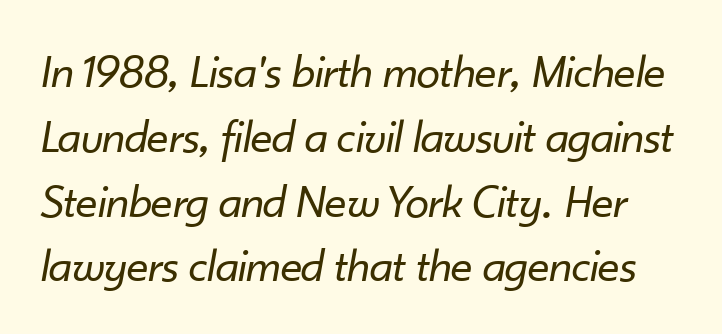
{"italic": "yes", "lean": "right", "slant_degrees": 10, "bold": "no", "weight": "regular", "width": "normal", "stroke_contrast": "low", "x_height": "small", "monospaced": "no", "underline": "no", "line_spacing": "normal", "line_spacing_ratio": 1.35, "letter_spacing": "normal", "letter_spacing_em": 0.0, "glyph_px": 48}
